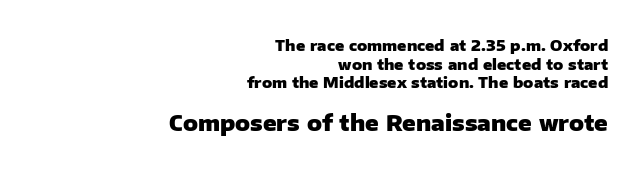
{"italic": "no", "bold": "yes", "underline": "no", "align": "right", "line_spacing_ratio": 1.24, "letter_spacing": "normal", "letter_spacing_em": 0.0, "larger_block": "second", "size_ratio": 1.47, "glyph_px": 22}
